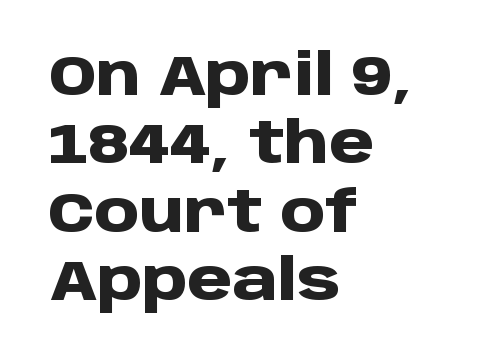
{"serif": "no", "italic": "no", "bold": "yes", "weight": "heavy", "width": "normal", "stroke_contrast": "low", "x_height": "large", "monospaced": "no", "underline": "no", "align": "left", "line_spacing_ratio": 1.2, "letter_spacing": "normal", "letter_spacing_em": 0.0, "glyph_px": 57}
